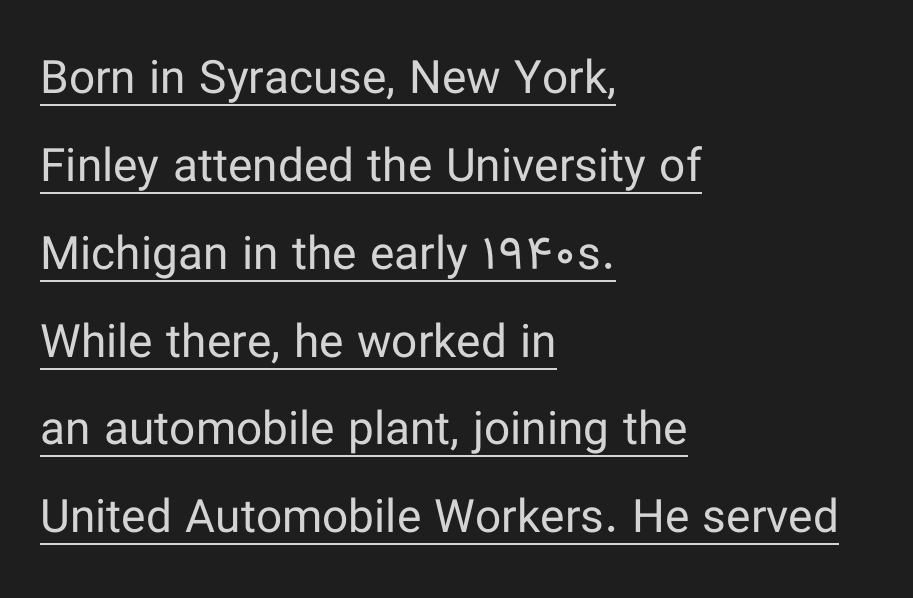
The image shows 46 px regular-weight sans-serif type, upright; set left-aligned, loose line spacing (1.91x), normal letter spacing, underlined; low stroke contrast and a medium x-height.
